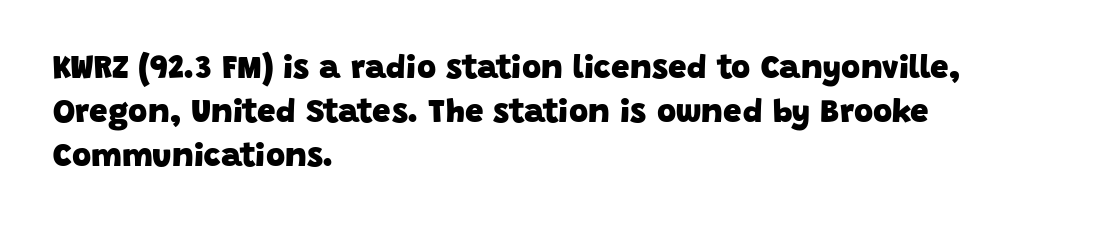
The image shows 33 px heavy sans-serif type; set left-aligned, normal line spacing (1.34x), normal letter spacing, not underlined; low stroke contrast and a large x-height.
